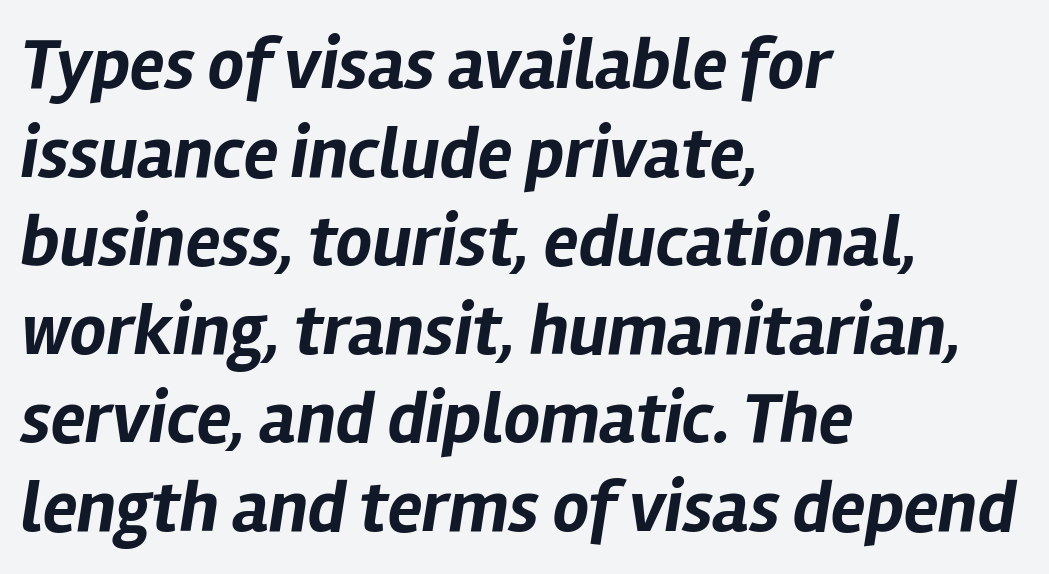
{"italic": "yes", "lean": "right", "slant_degrees": 12, "bold": "yes", "weight": "bold", "width": "normal", "stroke_contrast": "low", "x_height": "medium", "monospaced": "no", "underline": "no", "align": "left", "line_spacing_ratio": 1.23, "letter_spacing": "normal", "letter_spacing_em": 0.0, "glyph_px": 72}
